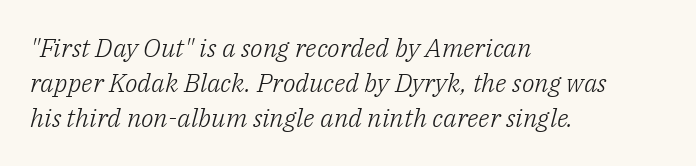
{"italic": "yes", "lean": "right", "slant_degrees": 14, "bold": "no", "underline": "no", "align": "left", "line_spacing": "normal", "line_spacing_ratio": 1.35, "letter_spacing": "normal", "letter_spacing_em": 0.0, "glyph_px": 26}
